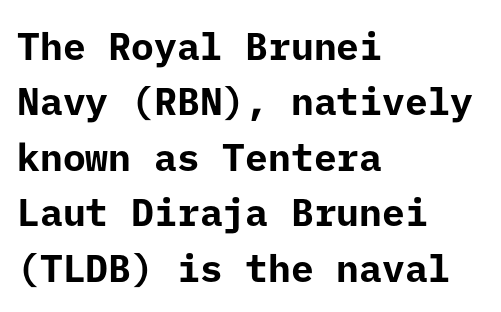
Q: Is the text bold? A: Yes.
Q: Is the text italic (slanted)? A: No, it is upright.
Q: Is the typeface a serif or a sans-serif typeface? A: Sans-serif.
Q: Is the text underlined? A: No.
Q: How is the paragraph aligned? A: Left-aligned.
Q: Is the spacing between letters normal or unusually wide? A: Normal.
Q: Is the spacing between lines tight, normal or loose? A: Normal.
Q: Width (condensed, normal, or wide)? A: Normal.
Q: Stroke contrast? A: Low.
Q: x-height? A: Medium.
